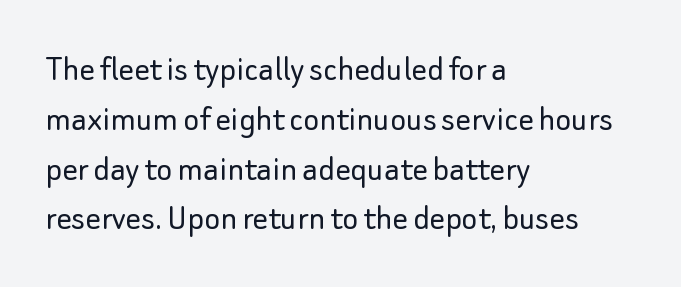
The image shows 38 px light sans-serif type, upright; set left-aligned, normal line spacing (1.31x), normal letter spacing, not underlined; low stroke contrast and a small x-height.
